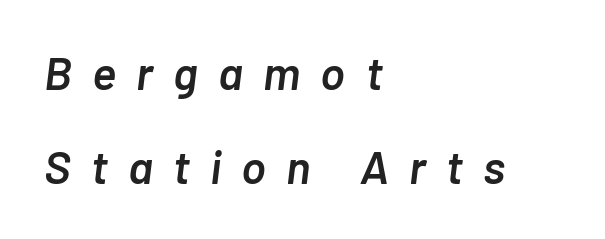
The letters advance in unequal steps, a hallmark of proportional type. Leading: increased. The rendering anchors every line to the left-hand side. Each row of text sits above clean, open space.
